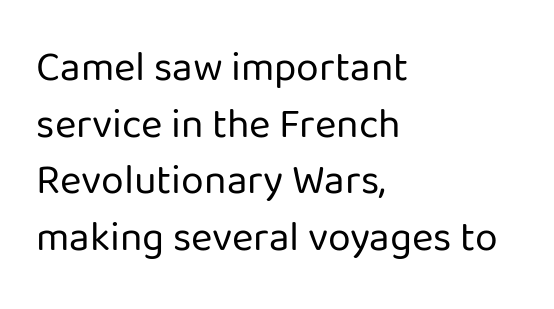
{"serif": "no", "italic": "no", "bold": "no", "weight": "regular", "width": "normal", "stroke_contrast": "low", "x_height": "medium", "monospaced": "no", "underline": "no", "align": "left", "line_spacing": "normal", "line_spacing_ratio": 1.38, "letter_spacing": "normal", "letter_spacing_em": 0.0, "glyph_px": 41}
